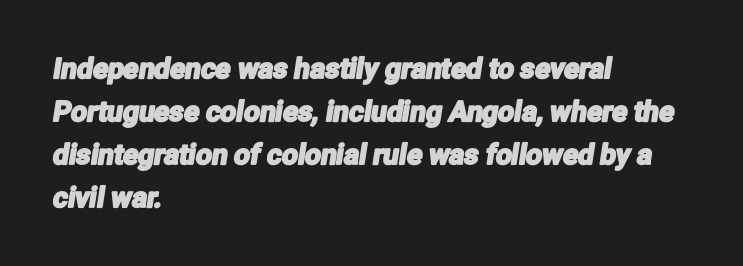
The ragged edge is on the right, which tells us the setting is flush left. The rendering keeps characters at their native spacing. Interline gaps are of average width in this sample. Think of a printed novel: that variable character pitch is what you see here. Descenders hang freely into open space.
